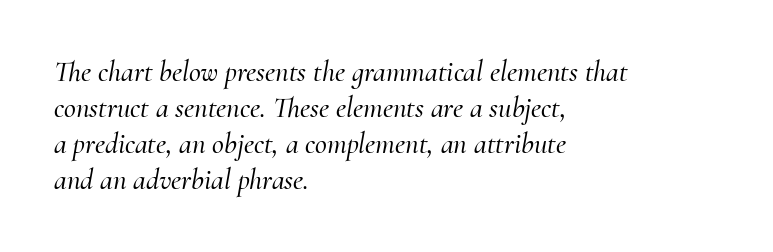
Q: Is the text italic (slanted)? A: Yes, it leans right by about 10 degrees.
Q: Is the typeface a serif or a sans-serif typeface? A: Serif.
Q: Is the text underlined? A: No.
Q: How is the paragraph aligned? A: Left-aligned.
Q: Is the spacing between letters normal or unusually wide? A: Normal.
Q: Width (condensed, normal, or wide)? A: Normal.
Q: Stroke contrast? A: Medium.
Q: x-height? A: Small.
Q: Monospaced? A: No.
